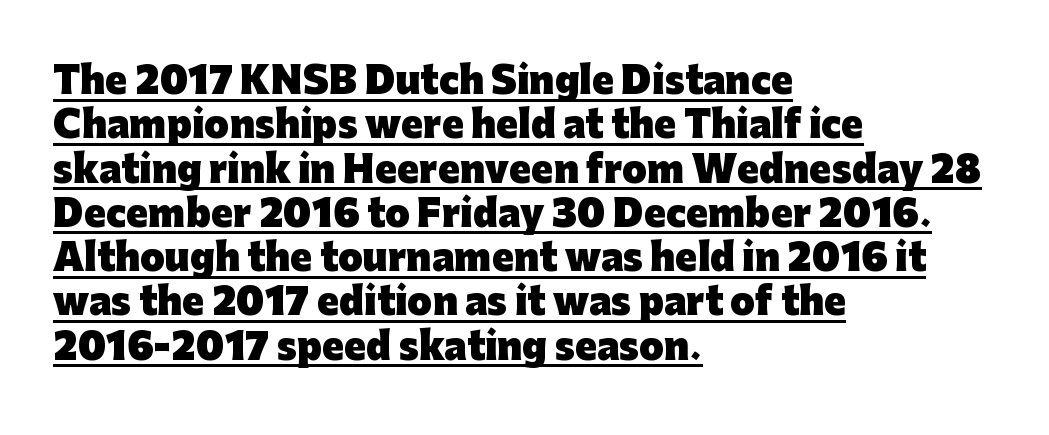
{"serif": "no", "italic": "no", "bold": "yes", "weight": "heavy", "width": "normal", "stroke_contrast": "low", "x_height": "medium", "monospaced": "no", "underline": "yes", "align": "left", "line_spacing_ratio": 1.23, "letter_spacing": "normal", "letter_spacing_em": 0.0, "glyph_px": 36}
